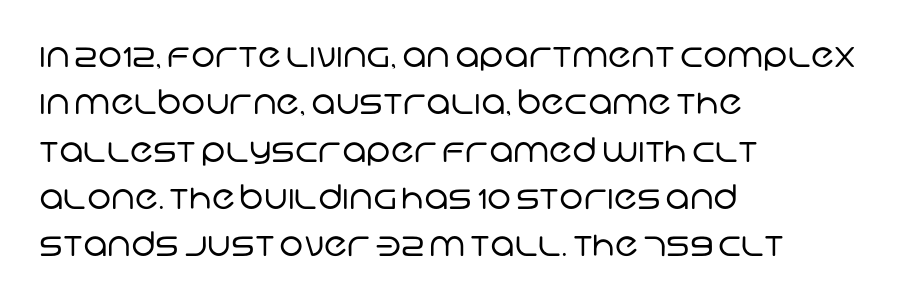
Between one letter and the next there's only the usual sliver of space. Spacing verdict: proportional, widths tailored to each character. Look at the bottom of the vertical strokes: they stop flat, with no serifs. Bare-footed words on every line. Vertically, the passage feels balanced, rows spaced as you'd expect. Short and long lines alike share a common starting point at left.
